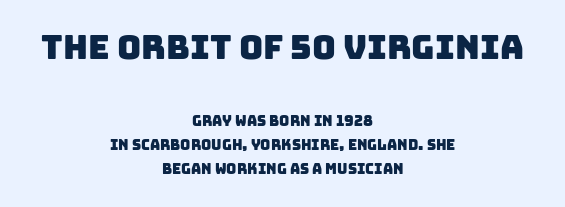
{"serif": "no", "width": "normal", "stroke_contrast": "low", "x_height": "large", "monospaced": "no", "underline": "no", "align": "center", "line_spacing_ratio": 1.72, "letter_spacing": "normal", "letter_spacing_em": 0.0, "larger_block": "first", "size_ratio": 2.36, "glyph_px": 33}
